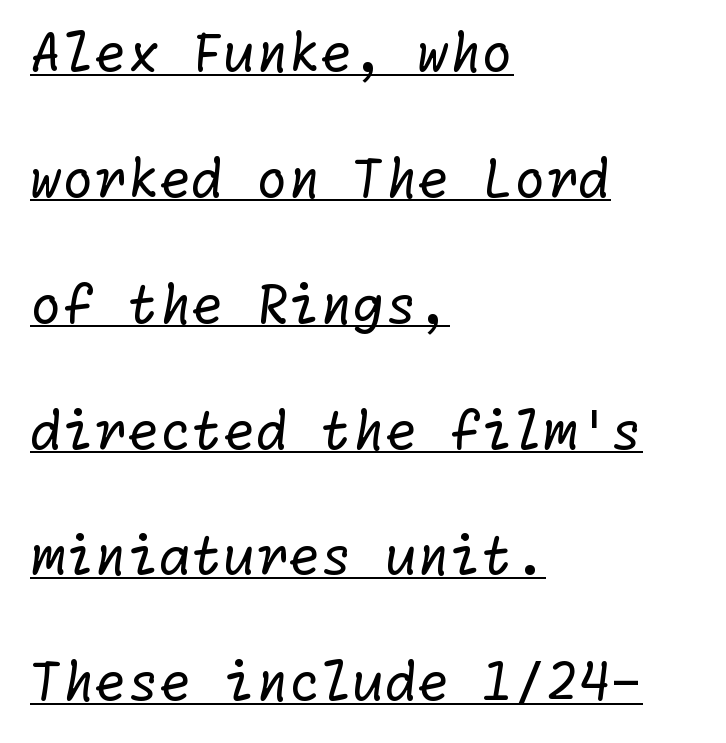
{"serif": "no", "bold": "no", "weight": "regular", "width": "normal", "stroke_contrast": "low", "x_height": "medium", "underline": "yes", "align": "left", "line_spacing": "loose", "line_spacing_ratio": 2.42, "letter_spacing": "normal", "letter_spacing_em": 0.0, "glyph_px": 52}
